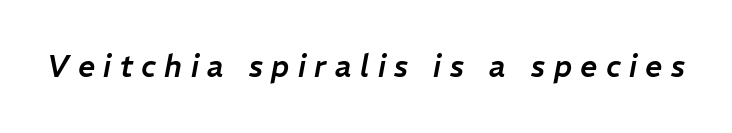
The image shows 30 px text type, italic (leaning right); set unusually wide letter spacing (+0.28 em), not underlined; low stroke contrast and a medium x-height.
